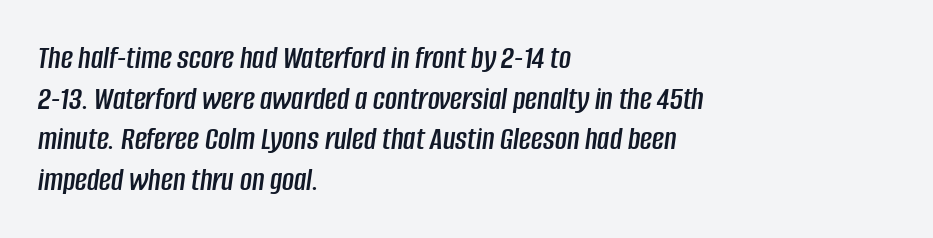
Q: Is the text italic (slanted)? A: Yes, it leans right by about 8 degrees.
Q: Is the text underlined? A: No.
Q: How is the paragraph aligned? A: Left-aligned.
Q: Is the spacing between letters normal or unusually wide? A: Normal.
Q: Width (condensed, normal, or wide)? A: Condensed.
Q: Stroke contrast? A: Low.
Q: x-height? A: Large.
Q: Monospaced? A: No.
